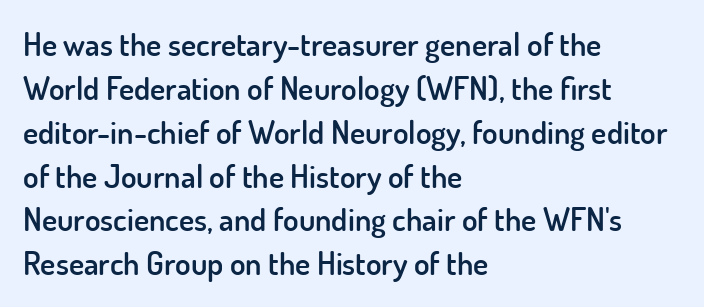
Q: Is the text bold? A: Semi-bold.
Q: Is the text italic (slanted)? A: No, it is upright.
Q: Is the typeface a serif or a sans-serif typeface? A: Sans-serif.
Q: Is the text underlined? A: No.
Q: How is the paragraph aligned? A: Left-aligned.
Q: Is the spacing between letters normal or unusually wide? A: Normal.
Q: Is the spacing between lines tight, normal or loose? A: Normal.
Q: Width (condensed, normal, or wide)? A: Normal.
Q: Stroke contrast? A: Low.
Q: x-height? A: Small.
Q: Monospaced? A: No.
